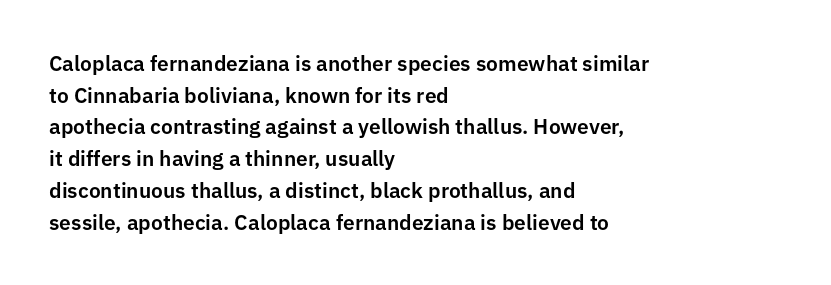
Has an underline been added? It has not. Do the letters lean? They stand straight. Notice how descenders clear the ascenders below comfortably — that's standard leading. The line texture is even and compact thanks to regular tracking.
